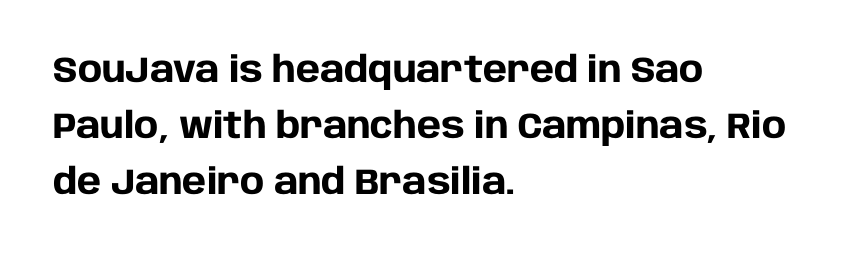
{"serif": "no", "italic": "no", "bold": "yes", "weight": "heavy", "width": "normal", "stroke_contrast": "low", "x_height": "large", "monospaced": "no", "underline": "no", "align": "left", "line_spacing": "normal", "line_spacing_ratio": 1.55, "letter_spacing": "normal", "letter_spacing_em": 0.0, "glyph_px": 36}
